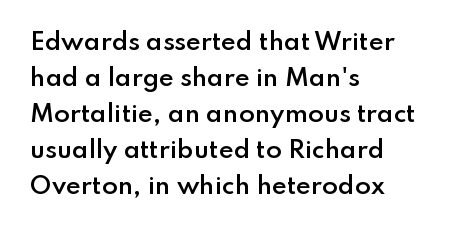
{"italic": "no", "bold": "semi", "underline": "no", "align": "left", "line_spacing": "normal", "line_spacing_ratio": 1.57, "letter_spacing": "normal", "letter_spacing_em": 0.0, "glyph_px": 23}
